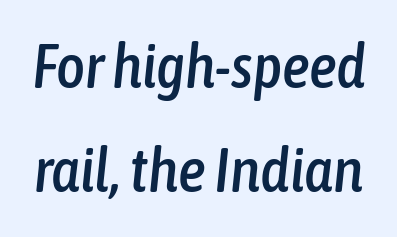
The image shows 62 px condensed type, italic (leaning right); set normal line spacing (1.68x), normal letter spacing, not underlined; low stroke contrast and a medium x-height.
